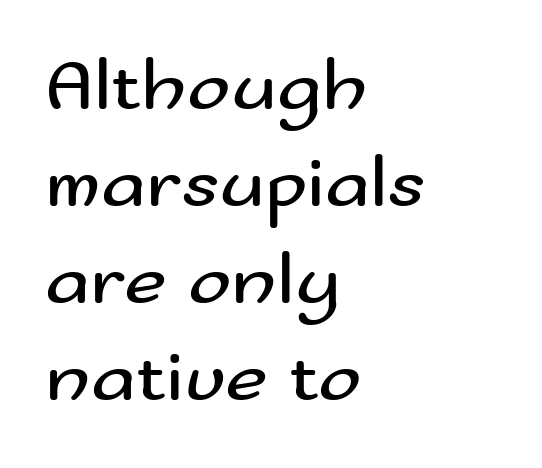
The image shows 73 px regular-weight, wide sans-serif type, upright; set left-aligned, normal line spacing (1.33x), normal letter spacing, not underlined; medium stroke contrast and a small x-height.
